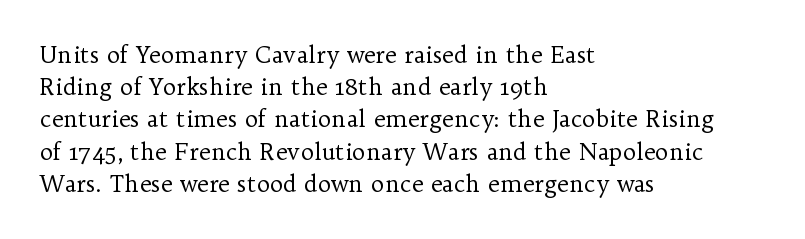
The image shows 23 px text type, upright; set left-aligned, normal line spacing (1.4x), normal letter spacing, not underlined.
